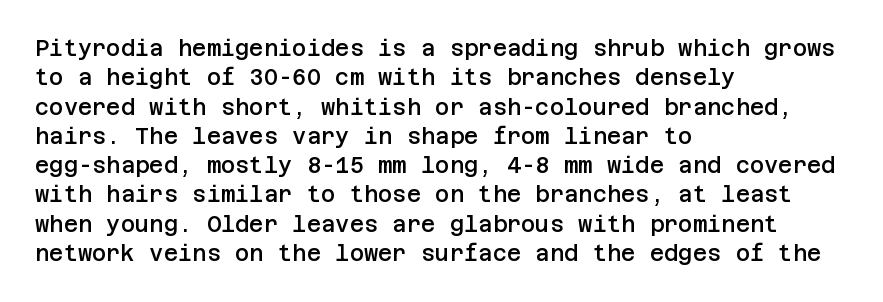
Q: Is the text bold? A: Semi-bold.
Q: Is the text italic (slanted)? A: No, it is upright.
Q: Is the text underlined? A: No.
Q: How is the paragraph aligned? A: Left-aligned.
Q: Is the spacing between letters normal or unusually wide? A: Normal.
Q: Is the spacing between lines tight, normal or loose? A: Normal.
